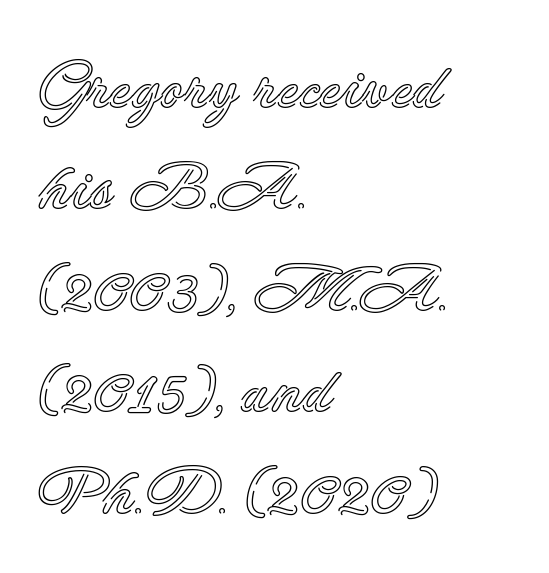
The image shows 65 px text type; set left-aligned, normal line spacing (1.56x), normal letter spacing, not underlined; a small x-height.
